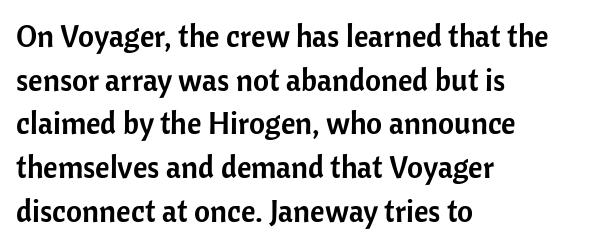
The image shows 31 px sans-serif type, upright; set left-aligned, normal line spacing (1.41x), normal letter spacing, not underlined; low stroke contrast and a medium x-height.
